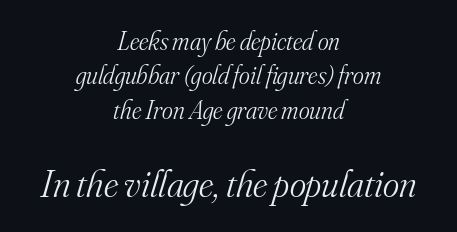
{"serif": "yes", "italic": "yes", "lean": "right", "slant_degrees": 16, "bold": "no", "weight": "light", "width": "normal", "stroke_contrast": "medium", "x_height": "small", "monospaced": "no", "underline": "no", "align": "center", "line_spacing": "normal", "line_spacing_ratio": 1.32, "letter_spacing": "normal", "letter_spacing_em": 0.0, "larger_block": "second", "size_ratio": 1.5, "glyph_px": 39}
